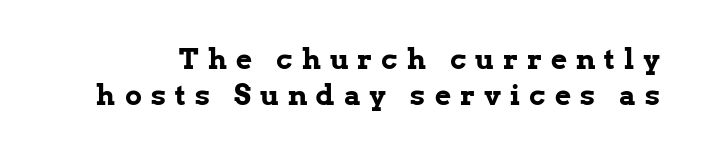
Q: Is the text bold? A: Yes.
Q: Is the text italic (slanted)? A: No, it is upright.
Q: Is the typeface a serif or a sans-serif typeface? A: Serif.
Q: Is the text underlined? A: No.
Q: Is the spacing between letters normal or unusually wide? A: Unusually wide.
Q: Is the spacing between lines tight, normal or loose? A: Normal.
Q: Width (condensed, normal, or wide)? A: Normal.
Q: Stroke contrast? A: Low.
Q: x-height? A: Medium.
Q: Monospaced? A: No.
